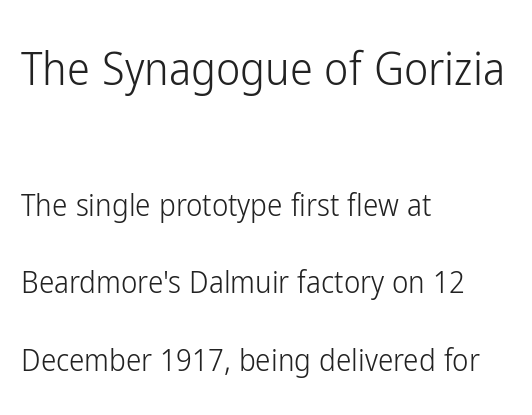
{"serif": "no", "italic": "no", "bold": "no", "weight": "light", "width": "condensed", "stroke_contrast": "low", "x_height": "medium", "monospaced": "no", "underline": "no", "align": "left", "line_spacing": "loose", "line_spacing_ratio": 2.5, "letter_spacing": "normal", "letter_spacing_em": 0.0, "larger_block": "first", "size_ratio": 1.48, "glyph_px": 46}
